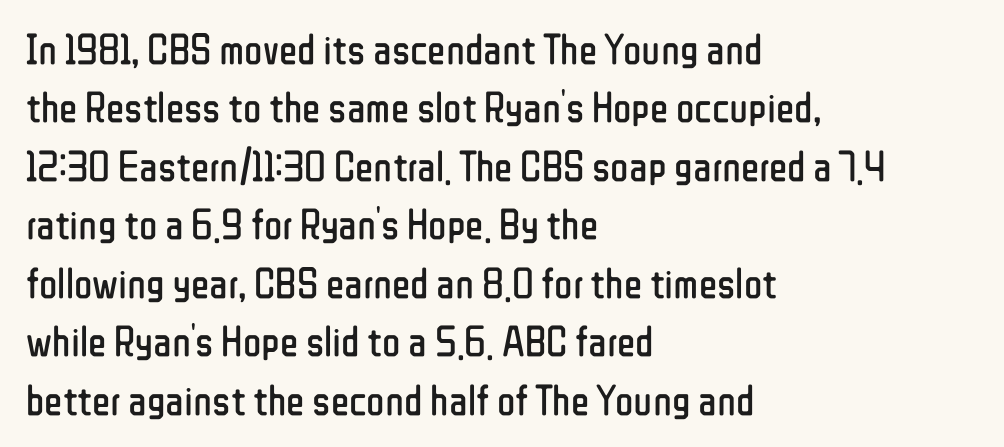
{"serif": "no", "italic": "no", "bold": "no", "weight": "regular", "width": "condensed", "stroke_contrast": "low", "x_height": "medium", "monospaced": "no", "underline": "no", "align": "left", "line_spacing": "normal", "line_spacing_ratio": 1.36, "letter_spacing": "normal", "letter_spacing_em": 0.0, "glyph_px": 43}
